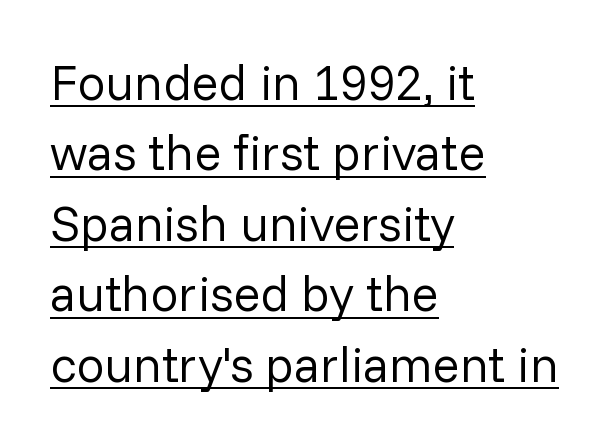
The designer went with a sans here, leaving each stem footless. Glance below the letters and you will spot a drawn line. Default kerning and tracking; the words read as compact shapes. The compositor pushed each line to the left boundary. Baseline-to-baseline distance is the conventional proportion of letter height.
